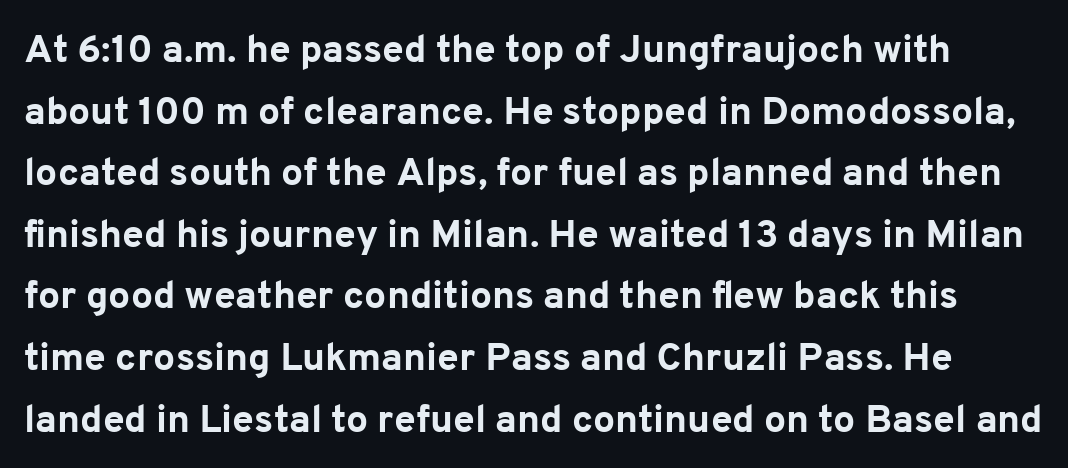
Q: Is the text bold? A: Yes.
Q: Is the text italic (slanted)? A: No, it is upright.
Q: Is the typeface a serif or a sans-serif typeface? A: Sans-serif.
Q: Is the text underlined? A: No.
Q: Is the spacing between letters normal or unusually wide? A: Normal.
Q: Is the spacing between lines tight, normal or loose? A: Normal.
Q: Width (condensed, normal, or wide)? A: Normal.
Q: Stroke contrast? A: Low.
Q: x-height? A: Medium.
Q: Monospaced? A: No.
